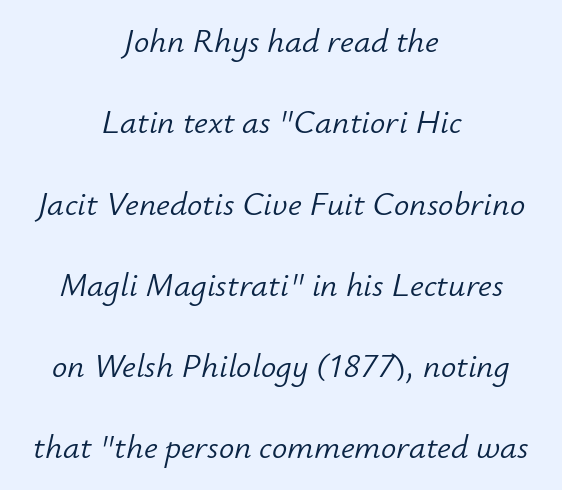
Q: Is the text bold? A: No.
Q: Is the text italic (slanted)? A: Yes, it leans right by about 12 degrees.
Q: Is the text underlined? A: No.
Q: How is the paragraph aligned? A: Centered.
Q: Is the spacing between letters normal or unusually wide? A: Normal.
Q: Is the spacing between lines tight, normal or loose? A: Loose.
Q: Width (condensed, normal, or wide)? A: Normal.
Q: Stroke contrast? A: Low.
Q: x-height? A: Small.
Q: Monospaced? A: No.
